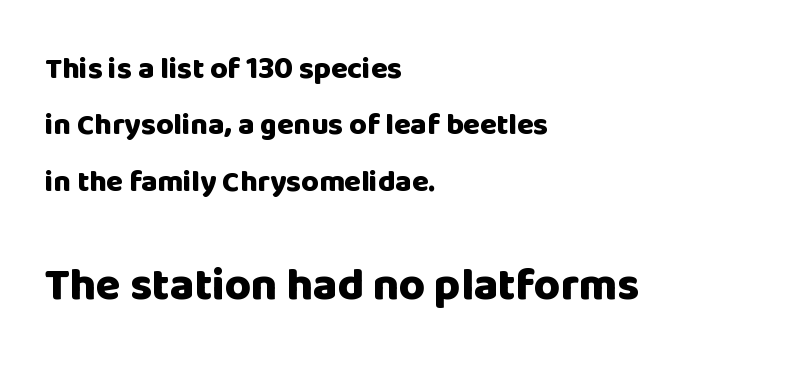
The image shows 45 px heavy sans-serif type, upright; set left-aligned, line spacing 1.88x, normal letter spacing, not underlined; the second (bottom) block is 1.5x larger; low stroke contrast and a large x-height.
